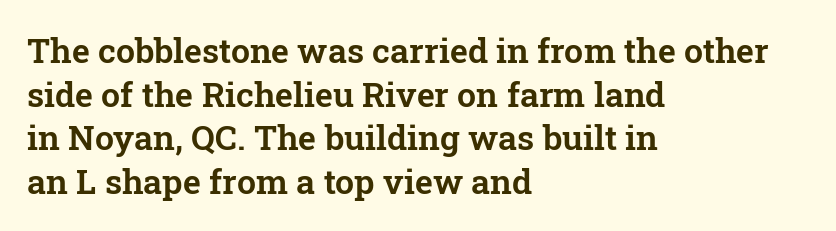
{"serif": "yes", "italic": "no", "width": "normal", "stroke_contrast": "low", "x_height": "medium", "monospaced": "no", "underline": "no", "align": "left", "line_spacing": "normal", "line_spacing_ratio": 1.28, "letter_spacing": "normal", "letter_spacing_em": 0.0, "glyph_px": 34}
